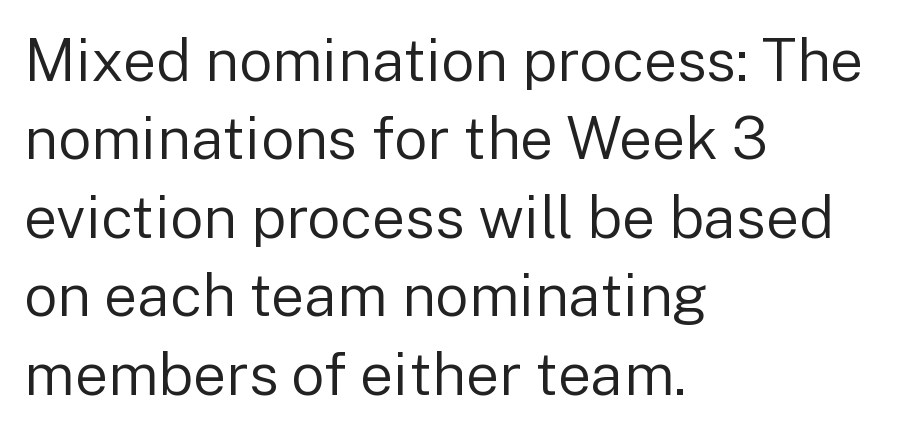
Q: Is the text bold? A: No.
Q: Is the text italic (slanted)? A: No, it is upright.
Q: Is the typeface a serif or a sans-serif typeface? A: Sans-serif.
Q: Is the text underlined? A: No.
Q: How is the paragraph aligned? A: Left-aligned.
Q: Is the spacing between letters normal or unusually wide? A: Normal.
Q: Is the spacing between lines tight, normal or loose? A: Normal.
Q: Width (condensed, normal, or wide)? A: Normal.
Q: Stroke contrast? A: Low.
Q: x-height? A: Medium.
Q: Monospaced? A: No.
